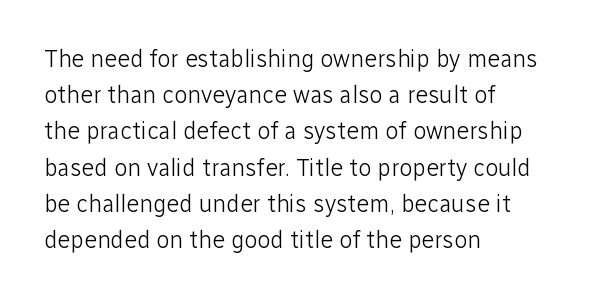
Default kerning and tracking; the words read as compact shapes. Tall strokes in this sample are plumb rather than angled. This rendering uses left alignment, leaving the right contour irregular. Students, observe: this is what conventionally led text looks like. Each stroke keeps to a modest, everyday thickness or less. Honestly, there is no underline to notice here at all.
